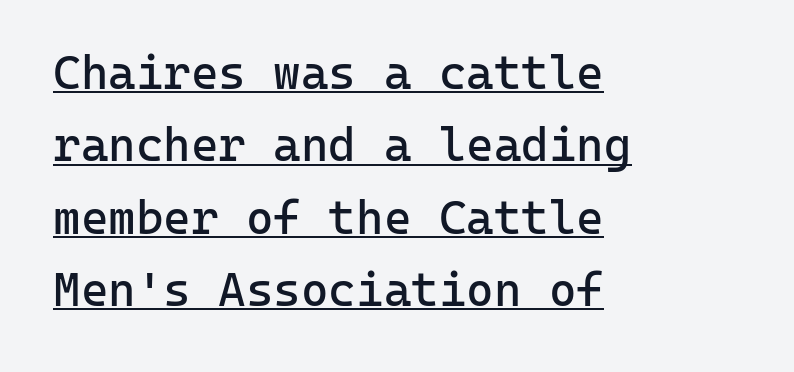
The image shows 47 px regular-weight sans-serif type, upright, monospaced; set left-aligned, normal line spacing (1.54x), normal letter spacing, underlined; low stroke contrast and a medium x-height.
